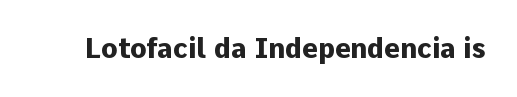
What stands out about the letter spacing? Nothing — it is the standard amount. No italicization has been applied; the sample stays upright. The gap between lines stays unmarked. Thick stems and heavy bowls — unmistakably bold.
